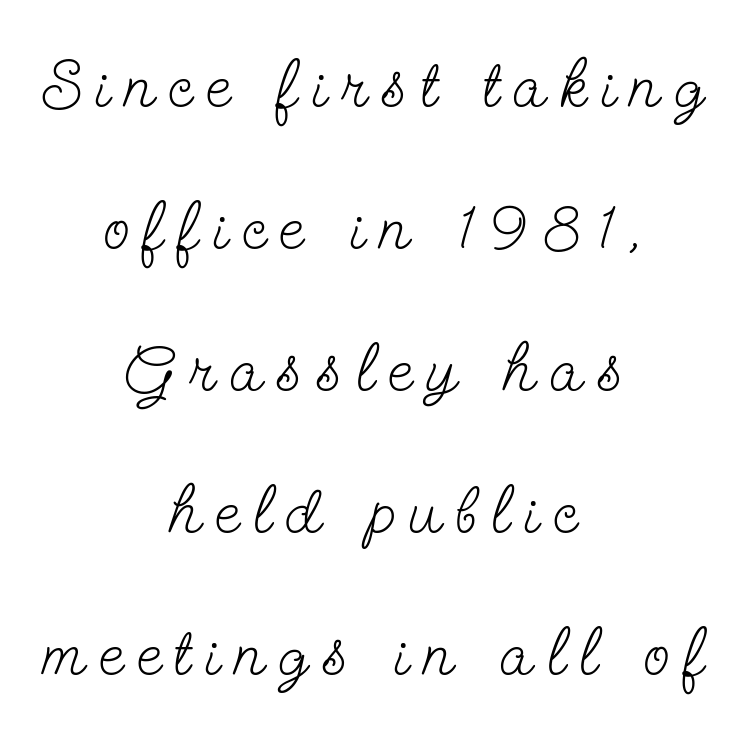
Q: Is the text bold? A: No.
Q: Is the text italic (slanted)? A: Yes.
Q: Is the typeface a serif or a sans-serif typeface? A: Serif.
Q: Is the text underlined? A: No.
Q: How is the paragraph aligned? A: Centered.
Q: Is the spacing between letters normal or unusually wide? A: Unusually wide.
Q: Is the spacing between lines tight, normal or loose? A: Loose.
Q: Width (condensed, normal, or wide)? A: Condensed.
Q: Stroke contrast? A: Low.
Q: x-height? A: Small.
Q: Monospaced? A: No.
